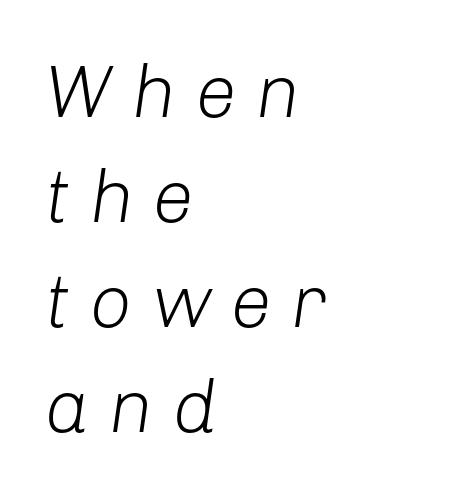
Q: Is the text bold? A: No.
Q: Is the text italic (slanted)? A: Yes, it leans right by about 8 degrees.
Q: Is the text underlined? A: No.
Q: How is the paragraph aligned? A: Left-aligned.
Q: Is the spacing between letters normal or unusually wide? A: Unusually wide.
Q: Is the spacing between lines tight, normal or loose? A: Normal.
Q: Width (condensed, normal, or wide)? A: Normal.
Q: Stroke contrast? A: Low.
Q: x-height? A: Medium.
Q: Monospaced? A: No.
